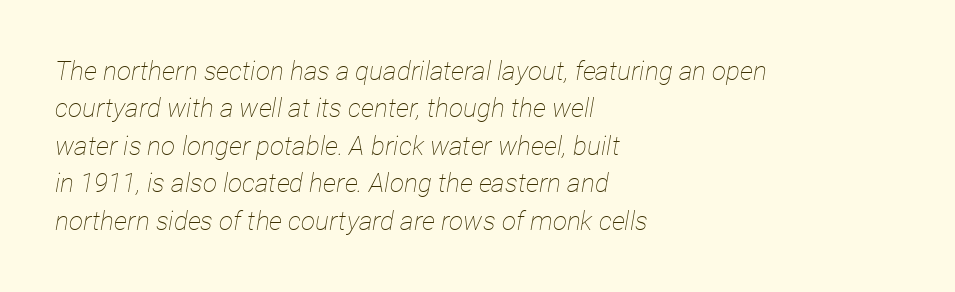
The image shows 26 px text type, italic (leaning right); set left-aligned, normal line spacing (1.44x), normal letter spacing, not underlined.
